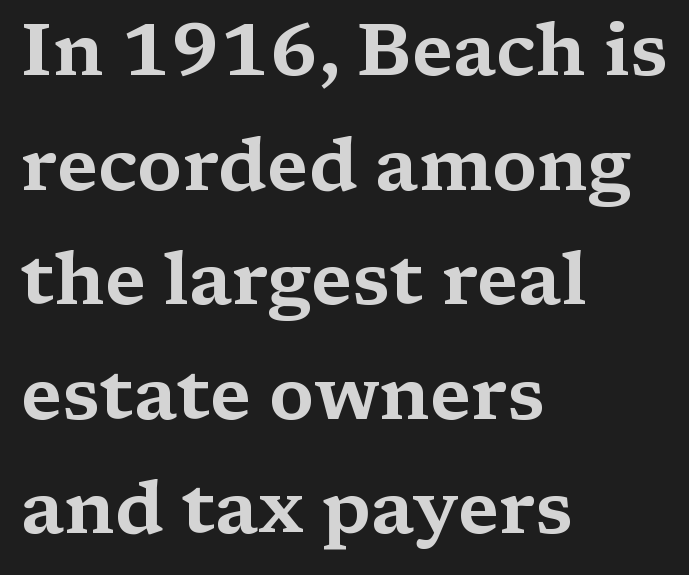
Q: Is the text italic (slanted)? A: No, it is upright.
Q: Is the typeface a serif or a sans-serif typeface? A: Serif.
Q: Is the text underlined? A: No.
Q: How is the paragraph aligned? A: Left-aligned.
Q: Is the spacing between letters normal or unusually wide? A: Normal.
Q: Is the spacing between lines tight, normal or loose? A: Normal.
Q: Width (condensed, normal, or wide)? A: Wide.
Q: Stroke contrast? A: Medium.
Q: x-height? A: Medium.
Q: Monospaced? A: No.
